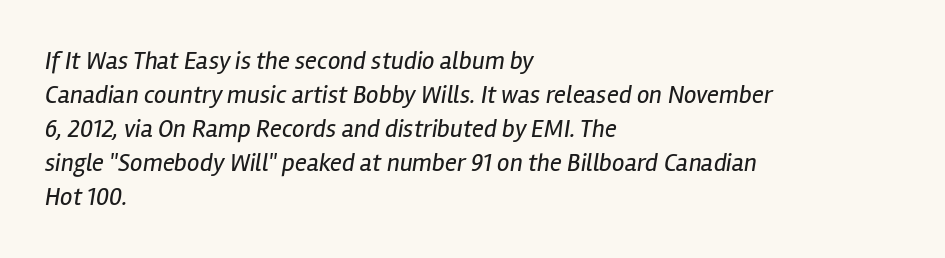
The image shows 25 px text type, italic (leaning right); set left-aligned, normal line spacing (1.36x), normal letter spacing, not underlined.
